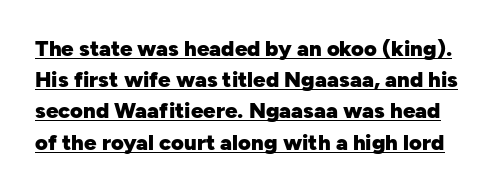
Q: Is the text bold? A: Yes.
Q: Is the text italic (slanted)? A: No, it is upright.
Q: Is the text underlined? A: Yes.
Q: Is the spacing between letters normal or unusually wide? A: Normal.
Q: Is the spacing between lines tight, normal or loose? A: Normal.
